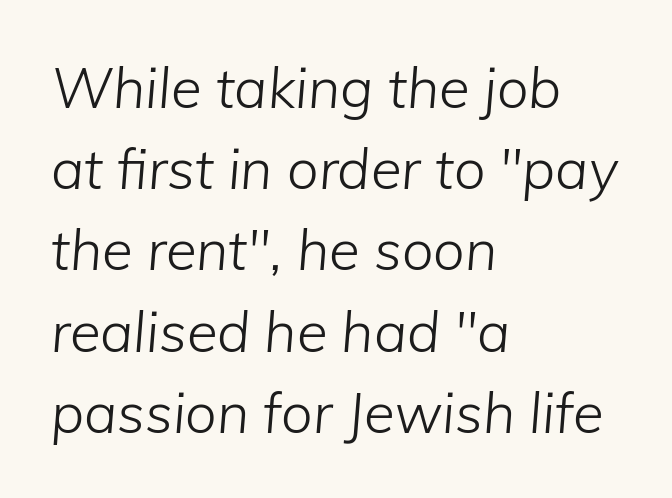
{"italic": "yes", "lean": "right", "slant_degrees": 5, "bold": "no", "weight": "light", "width": "normal", "stroke_contrast": "low", "x_height": "medium", "monospaced": "no", "underline": "no", "align": "left", "line_spacing": "normal", "line_spacing_ratio": 1.45, "letter_spacing": "normal", "letter_spacing_em": 0.0, "glyph_px": 56}
